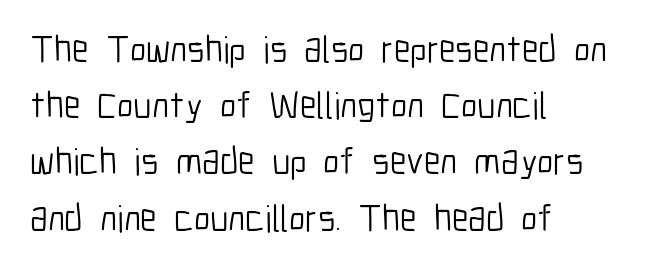
{"serif": "no", "italic": "no", "bold": "no", "weight": "light", "width": "condensed", "stroke_contrast": "low", "x_height": "medium", "monospaced": "no", "underline": "no", "align": "left", "line_spacing": "normal", "line_spacing_ratio": 1.48, "letter_spacing": "normal", "letter_spacing_em": 0.0, "glyph_px": 38}
